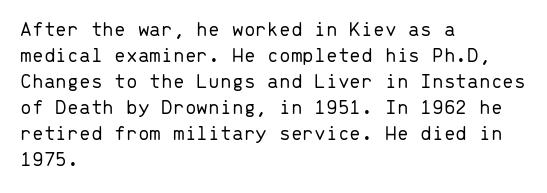
Q: Is the text bold? A: No.
Q: Is the text italic (slanted)? A: No, it is upright.
Q: Is the text underlined? A: No.
Q: How is the paragraph aligned? A: Left-aligned.
Q: Is the spacing between letters normal or unusually wide? A: Normal.
